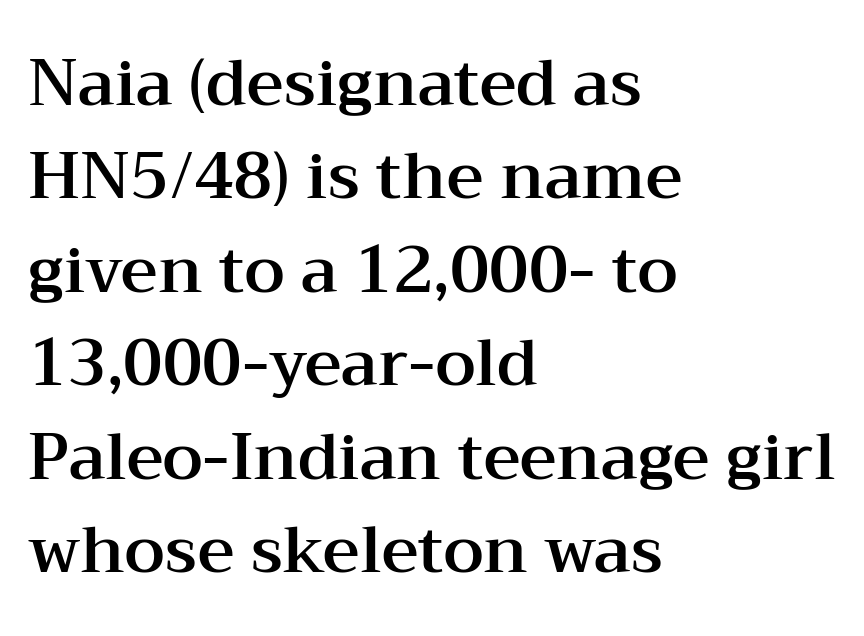
The image shows 64 px wide serif type, upright; set left-aligned, normal line spacing (1.46x), normal letter spacing, not underlined; medium stroke contrast and a medium x-height.
